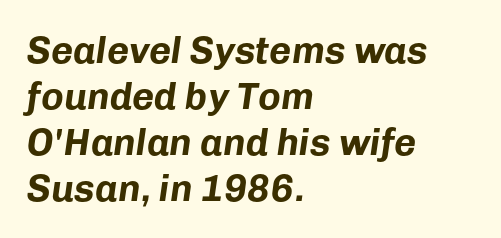
The image shows 38 px bold type, italic (leaning right); set left-aligned, line spacing 1.21x, normal letter spacing, not underlined; low stroke contrast and a medium x-height.
